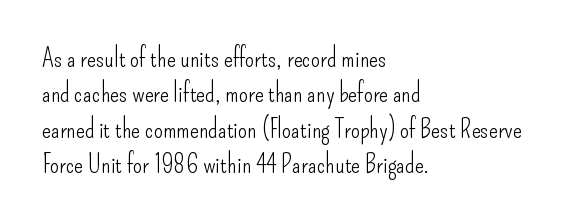
Vertically, the passage feels balanced, rows spaced as you'd expect. No italicization has been applied; the sample stays upright. A bare baseline throughout the passage. Think standard paragraph weight, or any step lighter than that.
